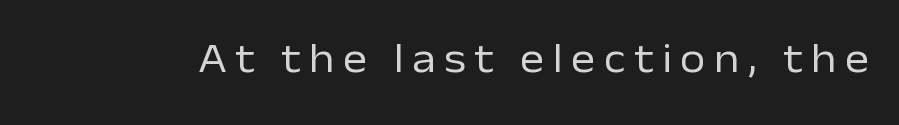
Q: Is the text bold? A: No.
Q: Is the text italic (slanted)? A: No, it is upright.
Q: Is the typeface a serif or a sans-serif typeface? A: Sans-serif.
Q: Is the text underlined? A: No.
Q: Is the spacing between letters normal or unusually wide? A: Unusually wide.
Q: Width (condensed, normal, or wide)? A: Normal.
Q: Stroke contrast? A: Low.
Q: x-height? A: Medium.
Q: Monospaced? A: No.
